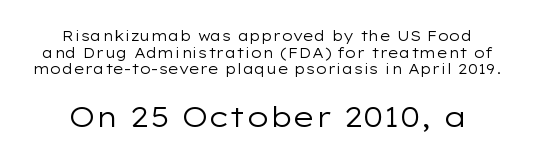
Q: Is the text bold? A: No.
Q: Is the text italic (slanted)? A: No, it is upright.
Q: Is the typeface a serif or a sans-serif typeface? A: Sans-serif.
Q: Is the text underlined? A: No.
Q: Is the spacing between letters normal or unusually wide? A: Normal.
Q: Which block of text is set in a larger size, the first (top) or the second (bottom)? A: The second (bottom) one.
Q: Width (condensed, normal, or wide)? A: Wide.
Q: Stroke contrast? A: Low.
Q: x-height? A: Medium.
Q: Monospaced? A: No.
